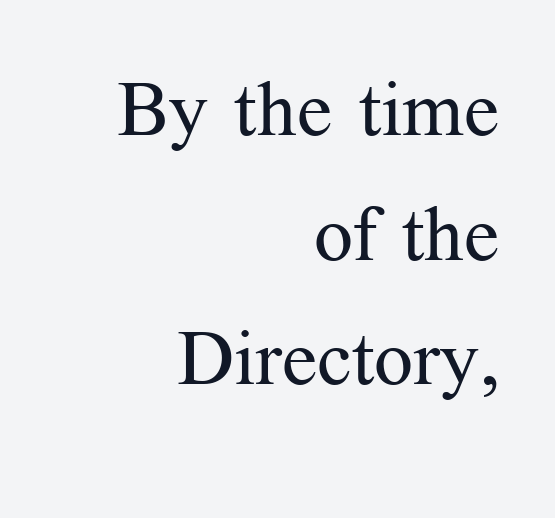
The image shows 77 px regular-weight serif type, upright; set right-aligned, normal line spacing (1.62x), normal letter spacing, not underlined; medium stroke contrast and a medium x-height.
